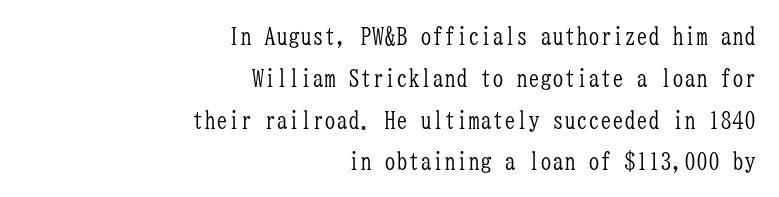
The image shows 24 px text type, upright; set right-aligned, line spacing 1.74x, normal letter spacing, not underlined.
